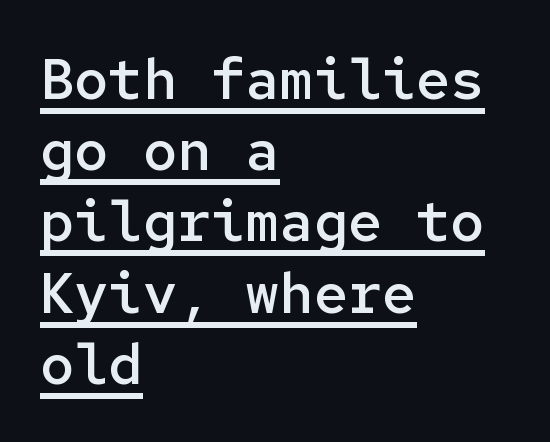
Q: Is the text bold? A: Semi-bold.
Q: Is the text italic (slanted)? A: No, it is upright.
Q: Is the typeface a serif or a sans-serif typeface? A: Sans-serif.
Q: Is the text underlined? A: Yes.
Q: How is the paragraph aligned? A: Left-aligned.
Q: Is the spacing between letters normal or unusually wide? A: Normal.
Q: Is the spacing between lines tight, normal or loose? A: Normal.
Q: Width (condensed, normal, or wide)? A: Normal.
Q: Stroke contrast? A: Low.
Q: x-height? A: Medium.
Q: Monospaced? A: Yes.
